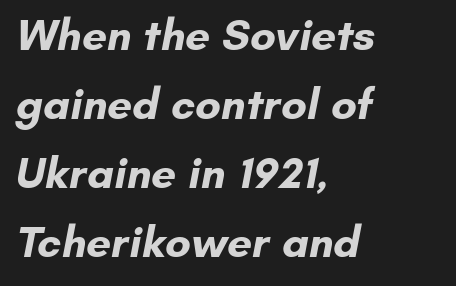
Look at the bottom of the vertical strokes: they stop flat, with no serifs. The string is rendered with underlining switched off. Its strokes are broad and dark, the hallmark of bold type. Think of a printed novel: that variable character pitch is what you see here. The type is set solid horizontally, with unmodified tracking. Does the leading feel generous? No, just average.
